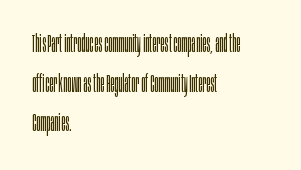
{"italic": "no", "bold": "no", "underline": "no", "align": "left", "line_spacing": "normal", "line_spacing_ratio": 1.59, "letter_spacing": "normal", "letter_spacing_em": 0.0, "glyph_px": 25}
